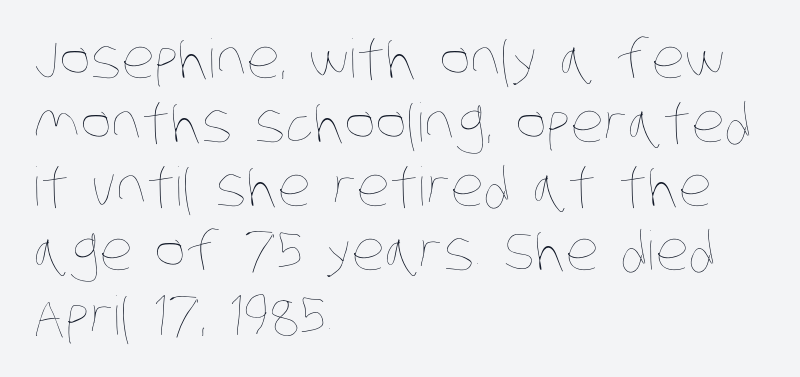
Q: Is the text bold? A: No.
Q: Is the text underlined? A: No.
Q: How is the paragraph aligned? A: Left-aligned.
Q: Is the spacing between letters normal or unusually wide? A: Normal.
Q: Width (condensed, normal, or wide)? A: Condensed.
Q: Stroke contrast? A: Low.
Q: x-height? A: Large.
Q: Monospaced? A: No.
